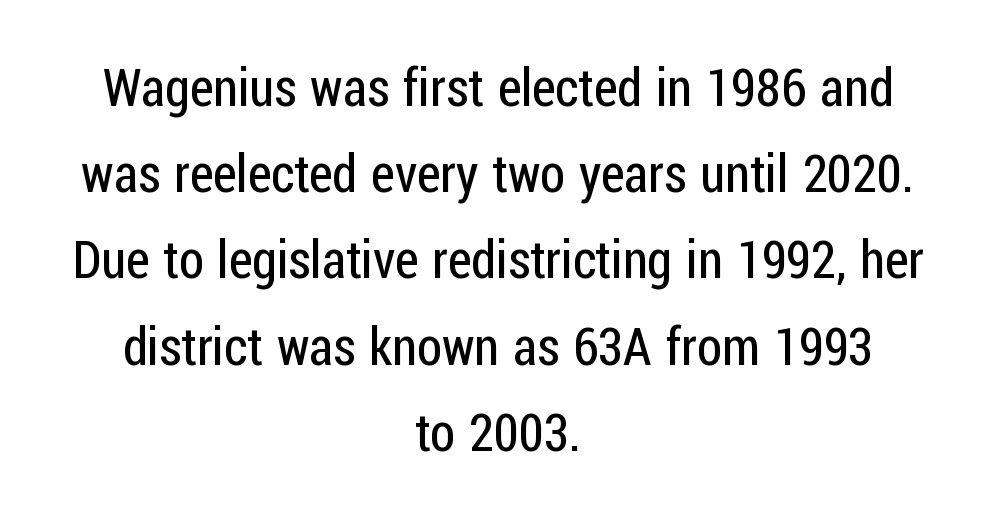
Q: Is the text bold? A: No.
Q: Is the text italic (slanted)? A: No, it is upright.
Q: Is the typeface a serif or a sans-serif typeface? A: Sans-serif.
Q: Is the text underlined? A: No.
Q: How is the paragraph aligned? A: Centered.
Q: Is the spacing between letters normal or unusually wide? A: Normal.
Q: Is the spacing between lines tight, normal or loose? A: Normal.
Q: Width (condensed, normal, or wide)? A: Condensed.
Q: Stroke contrast? A: Low.
Q: x-height? A: Medium.
Q: Monospaced? A: No.
